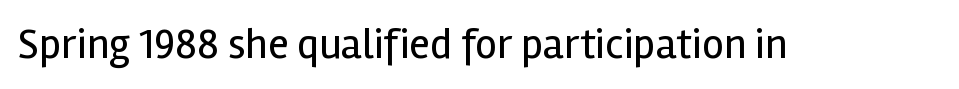
The image shows 43 px regular-weight sans-serif type, upright; set normal letter spacing, not underlined; a medium x-height.
